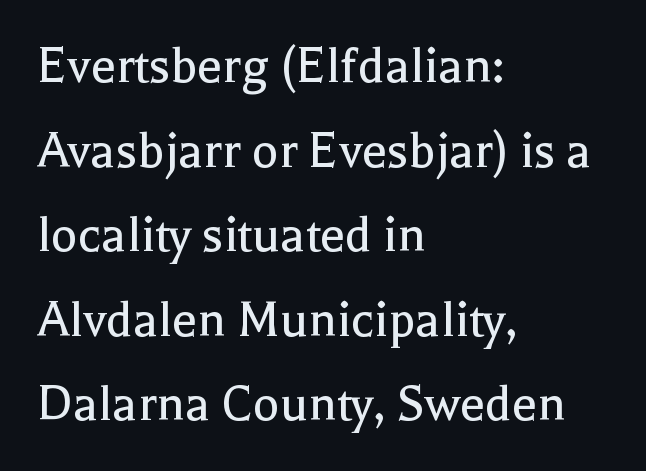
Q: Is the text bold? A: No.
Q: Is the text italic (slanted)? A: No, it is upright.
Q: Is the typeface a serif or a sans-serif typeface? A: Serif.
Q: Is the text underlined? A: No.
Q: How is the paragraph aligned? A: Left-aligned.
Q: Is the spacing between letters normal or unusually wide? A: Normal.
Q: Is the spacing between lines tight, normal or loose? A: Normal.
Q: Width (condensed, normal, or wide)? A: Normal.
Q: x-height? A: Medium.
Q: Monospaced? A: No.
